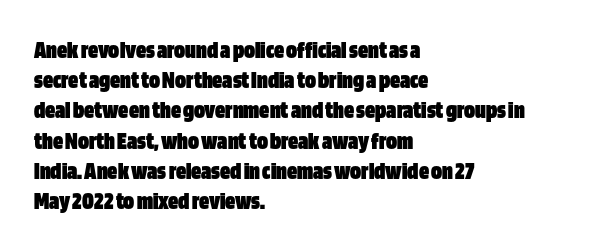
The passage shown is emphatically bold. The space directly below the letters is spotless. Tracking here is standard; glyphs follow each other at the usual distance. Where is the straight margin? On the left.
